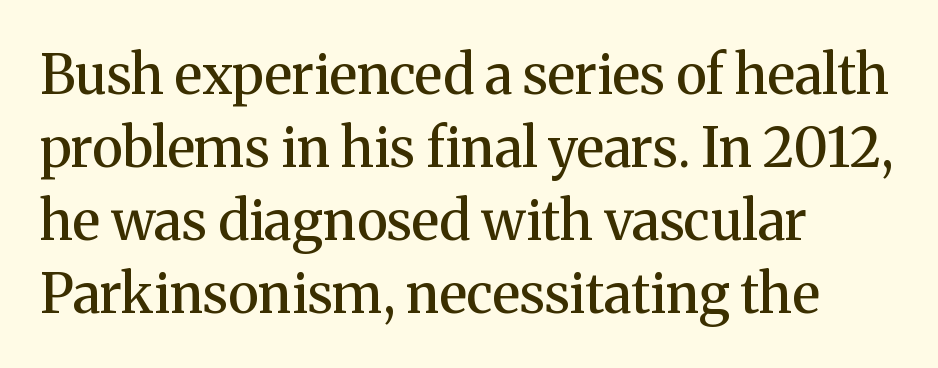
The image shows 54 px semibold serif type, upright; set left-aligned, normal line spacing (1.35x), normal letter spacing, not underlined; medium stroke contrast and a medium x-height.
